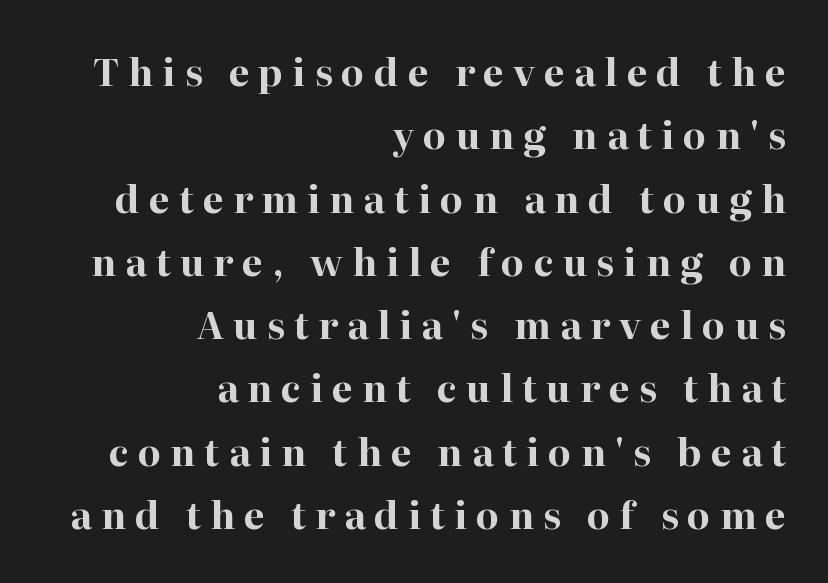
{"serif": "yes", "italic": "no", "bold": "yes", "weight": "bold", "width": "normal", "stroke_contrast": "high", "x_height": "medium", "monospaced": "no", "underline": "no", "align": "right", "line_spacing_ratio": 1.71, "letter_spacing": "wide", "letter_spacing_em": 0.25, "glyph_px": 37}
